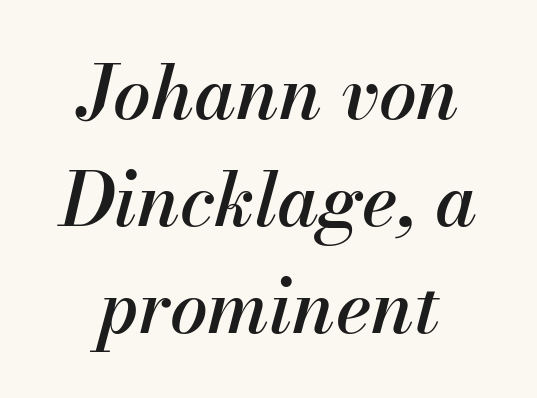
The image shows 75 px text type, italic (leaning right); set centered, normal line spacing (1.43x), normal letter spacing, not underlined; medium stroke contrast and a small x-height.
